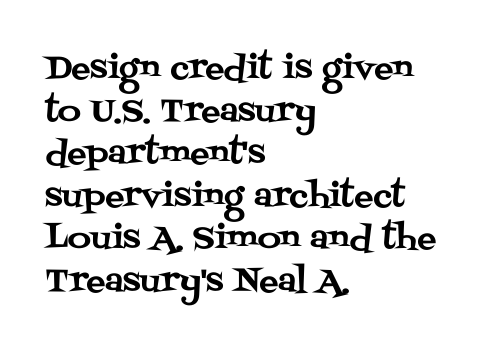
This rendering employs a face with finishing strokes, i.e., a serif. This sample uses plain, unmodified letter spacing. No word sits above an underline. The letters advance in unequal steps, a hallmark of proportional type. Layout note: lines flush left. The rendering uses a moderate line-height, typical for paragraphs.
